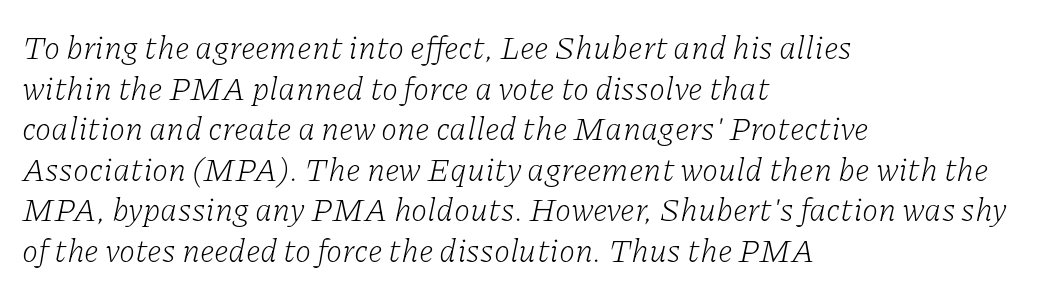
The image shows 33 px light serif type, italic (leaning right); set left-aligned, line spacing 1.23x, normal letter spacing, not underlined; low stroke contrast and a medium x-height.
